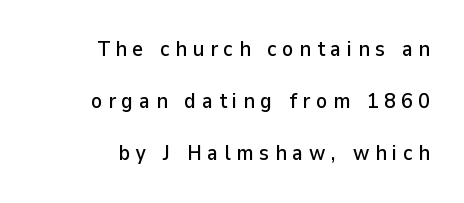
These lines were composed using upright roman letters. Caption: expanded tracking, letters set apart. A great deal of white space separates one row of letters from the next. Underlining? Definitely not there. The passage is arranged like a letterhead date or caption credit — flush right.
